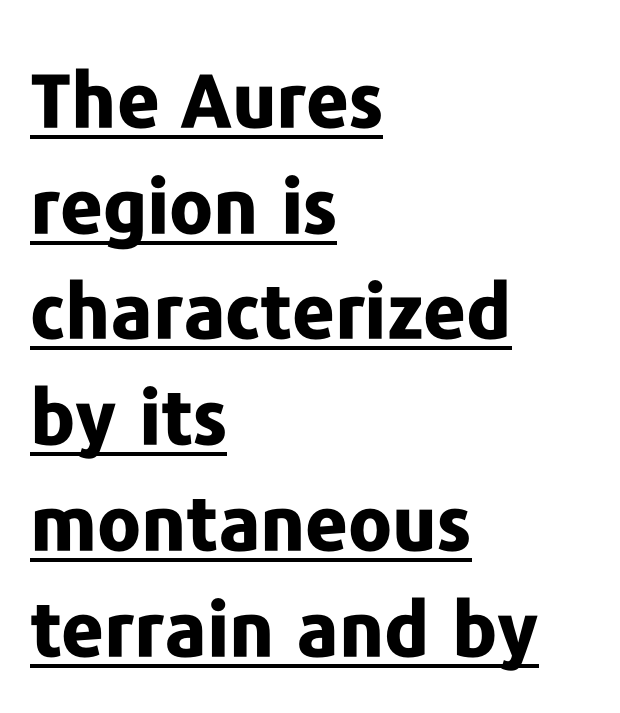
{"serif": "no", "italic": "no", "bold": "yes", "weight": "bold", "width": "normal", "stroke_contrast": "low", "x_height": "medium", "monospaced": "no", "underline": "yes", "align": "left", "line_spacing": "normal", "line_spacing_ratio": 1.41, "letter_spacing": "normal", "letter_spacing_em": 0.0, "glyph_px": 75}
